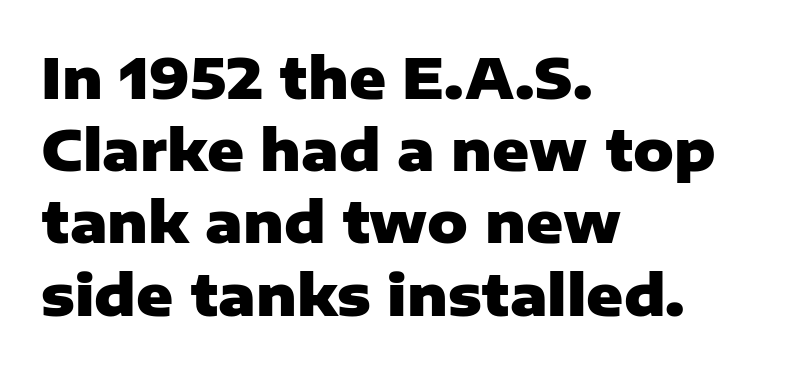
{"serif": "no", "italic": "no", "bold": "yes", "weight": "heavy", "width": "normal", "stroke_contrast": "low", "x_height": "medium", "monospaced": "no", "underline": "no", "align": "left", "line_spacing": "normal", "line_spacing_ratio": 1.29, "letter_spacing": "normal", "letter_spacing_em": 0.0, "glyph_px": 56}
